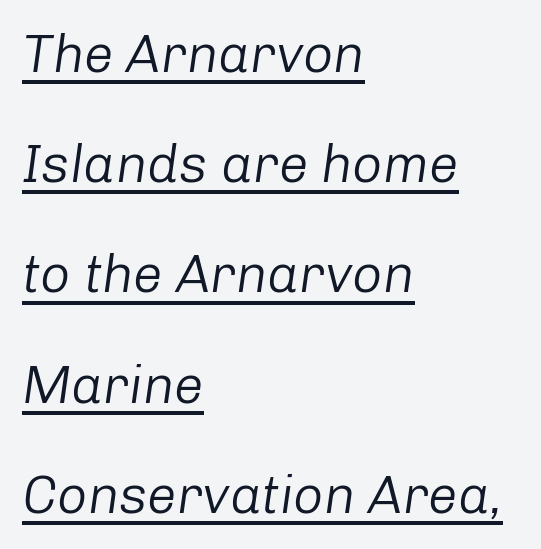
The image shows 53 px regular-weight type, italic (leaning right); set left-aligned, loose line spacing (2.08x), normal letter spacing, underlined; low stroke contrast and a medium x-height.
